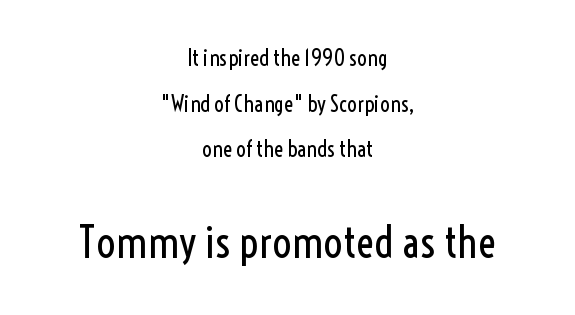
{"serif": "no", "italic": "no", "bold": "no", "weight": "regular", "width": "condensed", "x_height": "medium", "monospaced": "no", "underline": "no", "align": "center", "line_spacing": "loose", "line_spacing_ratio": 2.07, "letter_spacing": "normal", "letter_spacing_em": 0.0, "larger_block": "second", "size_ratio": 1.95, "glyph_px": 43}
